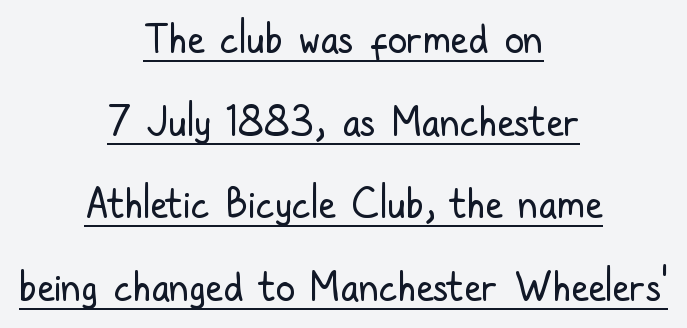
{"serif": "no", "italic": "no", "bold": "no", "weight": "regular", "width": "condensed", "stroke_contrast": "low", "x_height": "medium", "monospaced": "no", "underline": "yes", "align": "center", "line_spacing": "loose", "line_spacing_ratio": 2.12, "letter_spacing": "normal", "letter_spacing_em": 0.0, "glyph_px": 39}
